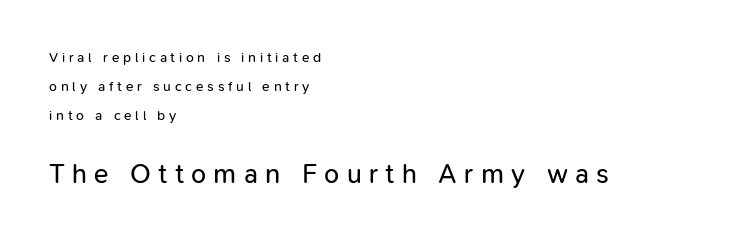
{"italic": "no", "bold": "no", "underline": "no", "align": "left", "line_spacing": "loose", "line_spacing_ratio": 2.07, "letter_spacing": "wide", "letter_spacing_em": 0.27, "larger_block": "second", "size_ratio": 1.93, "glyph_px": 27}
